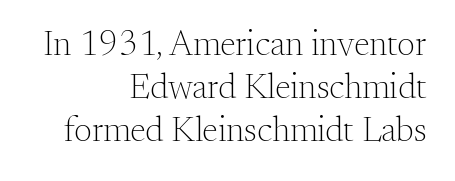
Character widths vary here, with narrow letters taking less room than wide ones. The lettering stays uniformly vertical, giving the passage a roman look. Every row of glyphs terminates at an identical x-position on the right. The horizontal fit of the characters is conventional and even. Stem width sits at or under what a default text font uses. Stroke terminals: seriffed.
